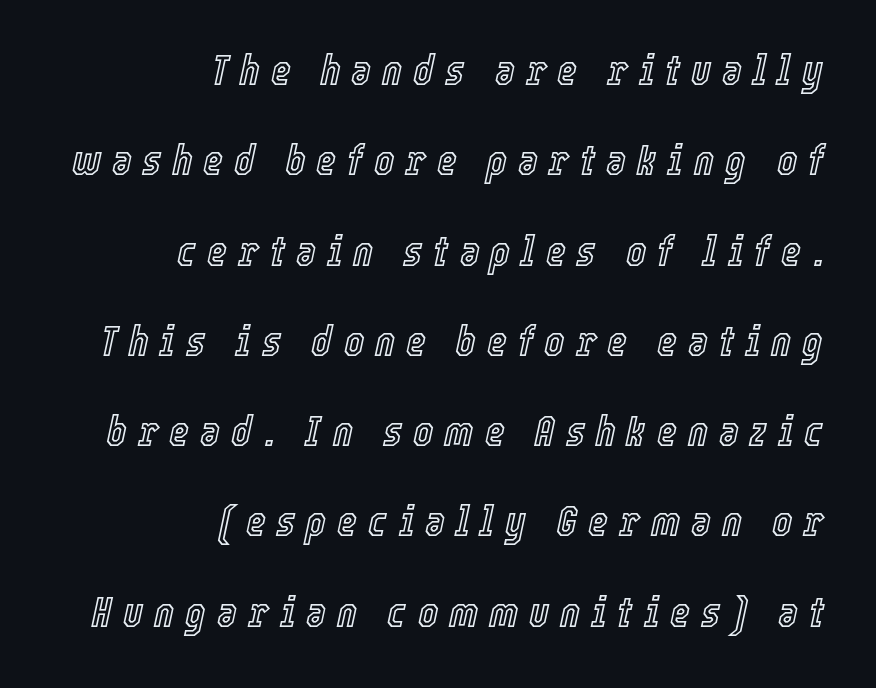
{"italic": "yes", "lean": "right", "slant_degrees": 12, "width": "condensed", "x_height": "medium", "monospaced": "no", "underline": "no", "align": "right", "line_spacing": "loose", "line_spacing_ratio": 2.1, "letter_spacing": "wide", "letter_spacing_em": 0.25, "glyph_px": 43}
